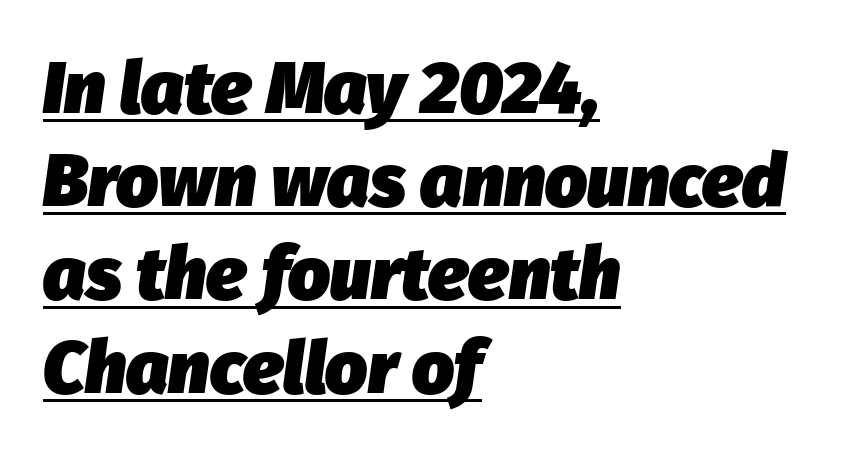
{"italic": "yes", "lean": "right", "slant_degrees": 8, "bold": "yes", "weight": "heavy", "width": "normal", "stroke_contrast": "low", "x_height": "medium", "monospaced": "no", "underline": "yes", "align": "left", "line_spacing": "normal", "line_spacing_ratio": 1.26, "letter_spacing": "normal", "letter_spacing_em": 0.0, "glyph_px": 74}
